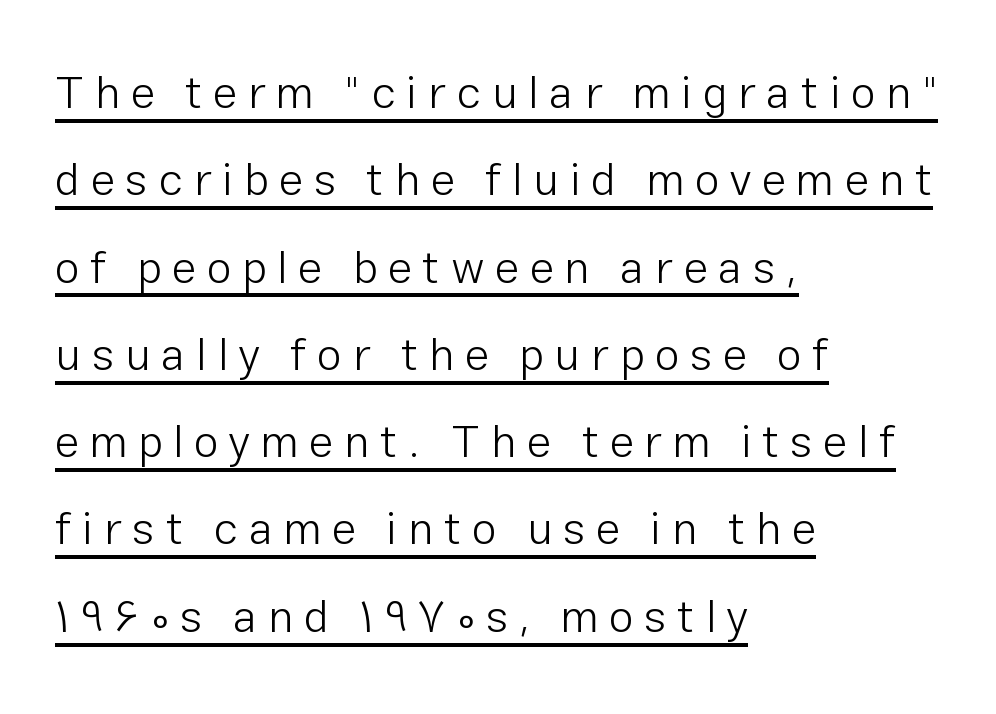
Quick note: interline space is abundant. The face used here is proportionally spaced, like ordinary book or web type. Heaviness? Minimal to ordinary, like unemphasized prose. These lines stack with their left ends in a neat column.
